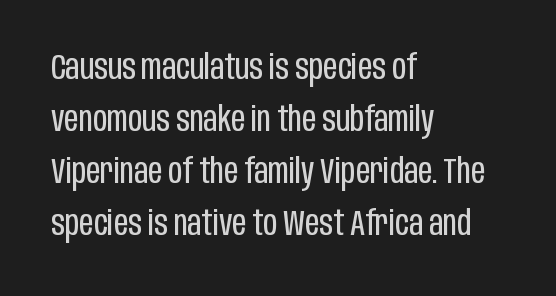
Q: Is the text bold? A: No.
Q: Is the text italic (slanted)? A: No, it is upright.
Q: Is the typeface a serif or a sans-serif typeface? A: Sans-serif.
Q: Is the text underlined? A: No.
Q: How is the paragraph aligned? A: Left-aligned.
Q: Is the spacing between letters normal or unusually wide? A: Normal.
Q: Is the spacing between lines tight, normal or loose? A: Normal.
Q: Width (condensed, normal, or wide)? A: Condensed.
Q: Stroke contrast? A: Low.
Q: x-height? A: Large.
Q: Monospaced? A: No.
